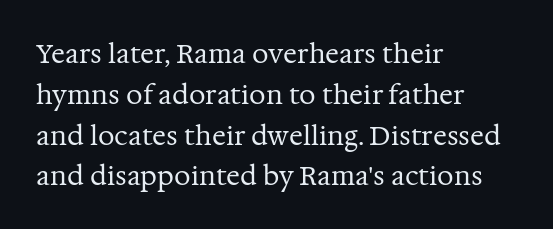
{"italic": "no", "bold": "no", "underline": "no", "align": "left", "line_spacing": "normal", "line_spacing_ratio": 1.57, "letter_spacing": "normal", "letter_spacing_em": 0.0, "glyph_px": 26}
